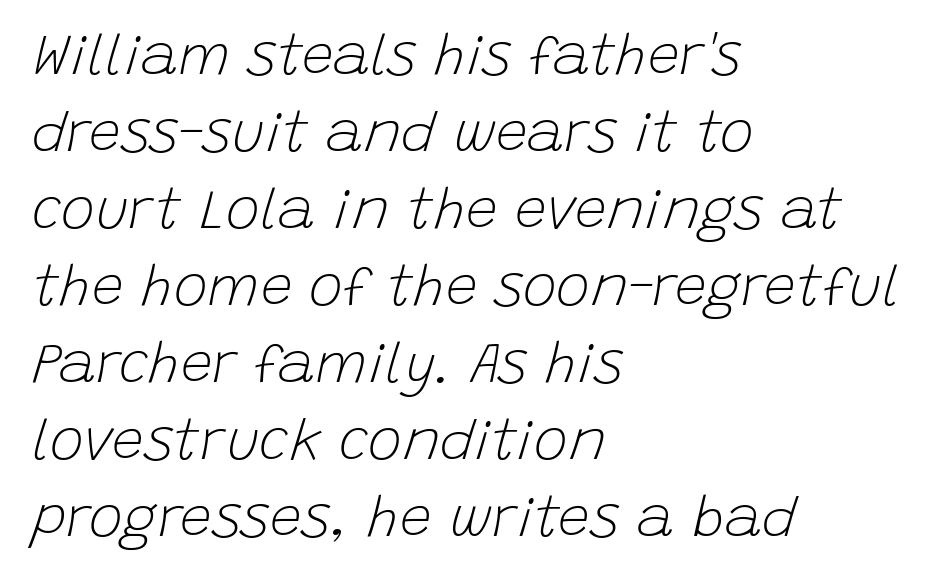
The image shows 57 px light type, italic (leaning right); set left-aligned, normal line spacing (1.35x), normal letter spacing, not underlined; low stroke contrast and a large x-height.
